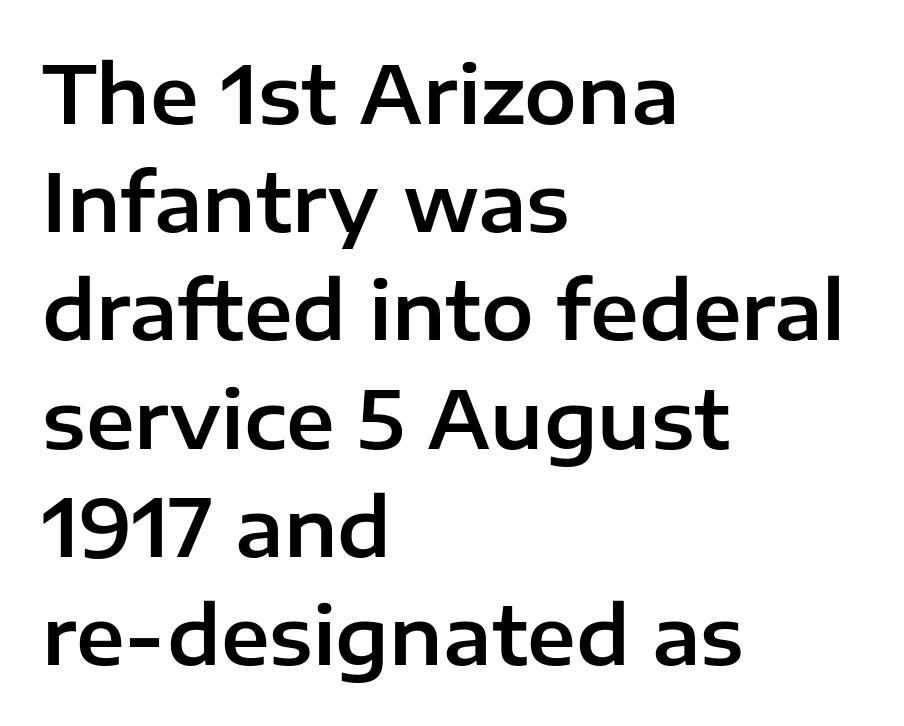
The image shows 79 px sans-serif type, upright; set left-aligned, normal line spacing (1.37x), normal letter spacing, not underlined; low stroke contrast and a medium x-height.
